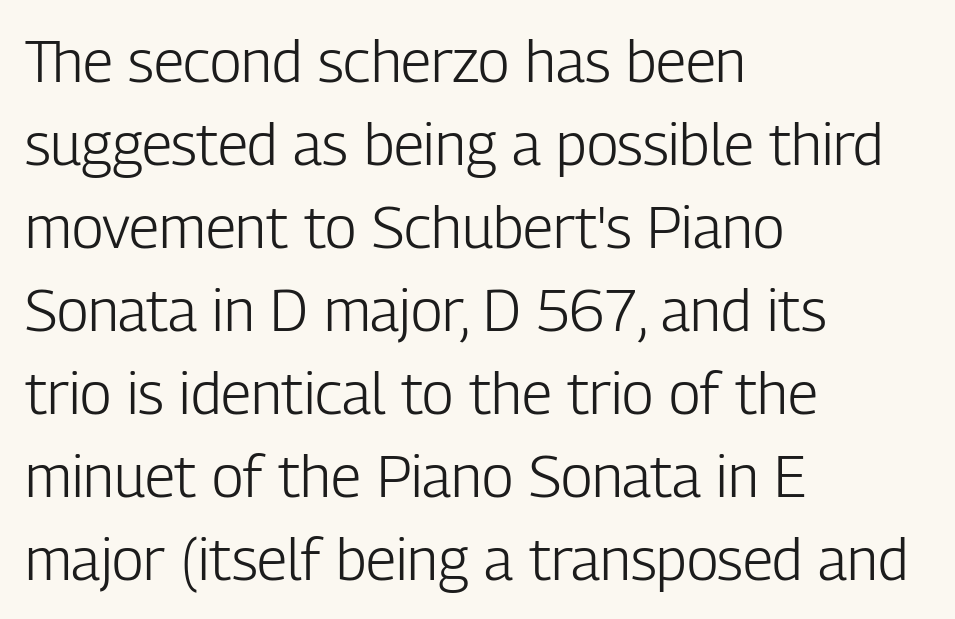
Note: no serifs on the glyphs. These lines are rendered in a variable-pitch font. Check under the words: just untouched page. Each word holds together tightly as a unit, with standard inter-letter gaps. This is the regular roman posture of the typeface. Unbolded letterforms with no extra heft.
